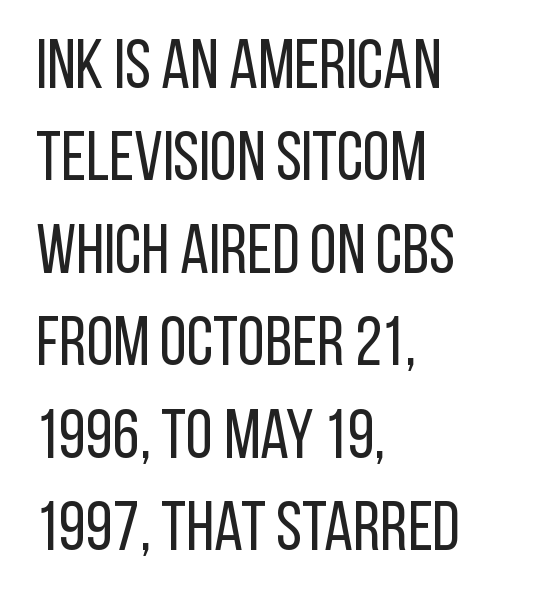
{"serif": "no", "italic": "no", "bold": "no", "weight": "regular", "width": "condensed", "stroke_contrast": "low", "x_height": "large", "monospaced": "no", "underline": "no", "align": "left", "line_spacing": "normal", "line_spacing_ratio": 1.34, "letter_spacing": "normal", "letter_spacing_em": 0.0, "glyph_px": 69}
